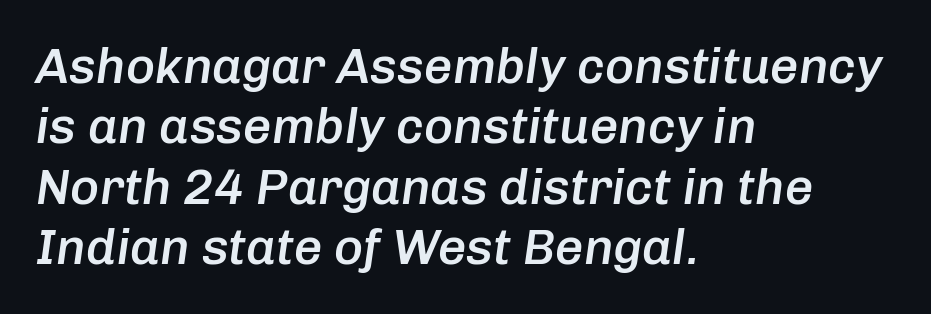
The image shows 50 px semibold type, italic (leaning right); set left-aligned, line spacing 1.21x, normal letter spacing, not underlined; low stroke contrast and a medium x-height.
